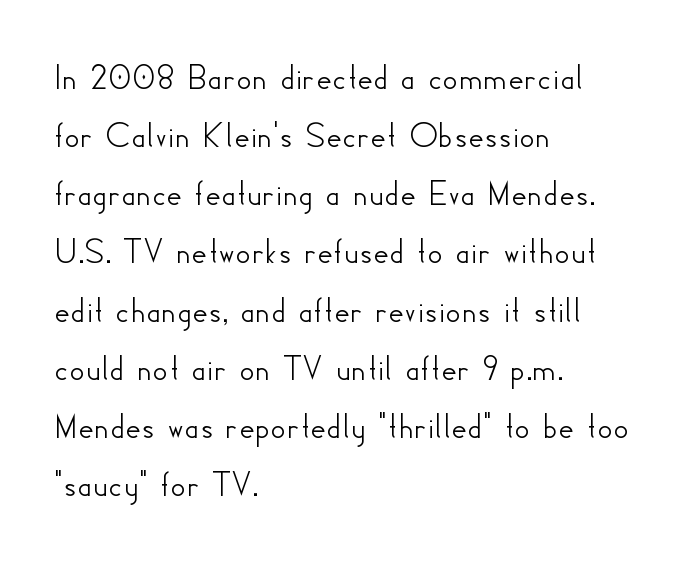
Q: Is the text italic (slanted)? A: No, it is upright.
Q: Is the typeface a serif or a sans-serif typeface? A: Sans-serif.
Q: Is the text underlined? A: No.
Q: How is the paragraph aligned? A: Left-aligned.
Q: Is the spacing between letters normal or unusually wide? A: Normal.
Q: Is the spacing between lines tight, normal or loose? A: Normal.
Q: Width (condensed, normal, or wide)? A: Normal.
Q: Stroke contrast? A: Low.
Q: x-height? A: Small.
Q: Monospaced? A: No.
